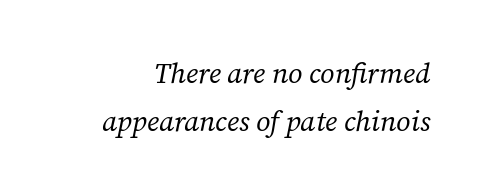
{"serif": "yes", "italic": "yes", "lean": "right", "slant_degrees": 12, "bold": "no", "weight": "regular", "width": "normal", "stroke_contrast": "low", "x_height": "medium", "monospaced": "no", "underline": "no", "line_spacing_ratio": 1.73, "letter_spacing": "normal", "letter_spacing_em": 0.0, "glyph_px": 28}
